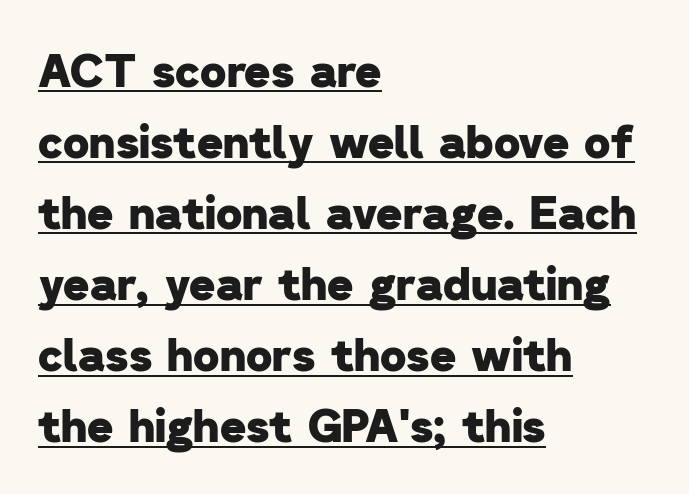
Q: Is the text bold? A: Yes.
Q: Is the typeface a serif or a sans-serif typeface? A: Sans-serif.
Q: Is the text underlined? A: Yes.
Q: How is the paragraph aligned? A: Left-aligned.
Q: Is the spacing between letters normal or unusually wide? A: Normal.
Q: Is the spacing between lines tight, normal or loose? A: Normal.
Q: Width (condensed, normal, or wide)? A: Normal.
Q: Stroke contrast? A: Low.
Q: x-height? A: Medium.
Q: Monospaced? A: No.
